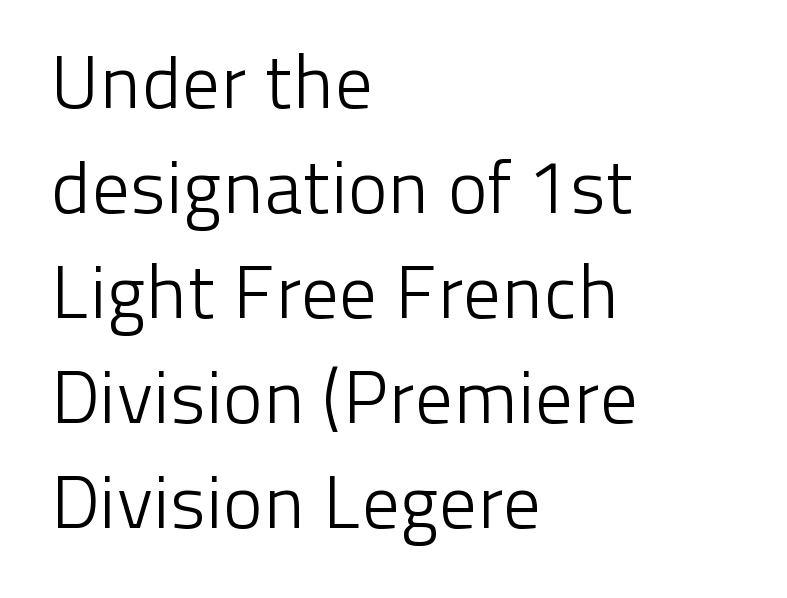
Is the letter spacing exaggerated? No — it looks like the ordinary default. The ragged edge is on the right, which tells us the setting is flush left. Ascenders rise straight up at ninety degrees. Quick note: interline space is typical.
